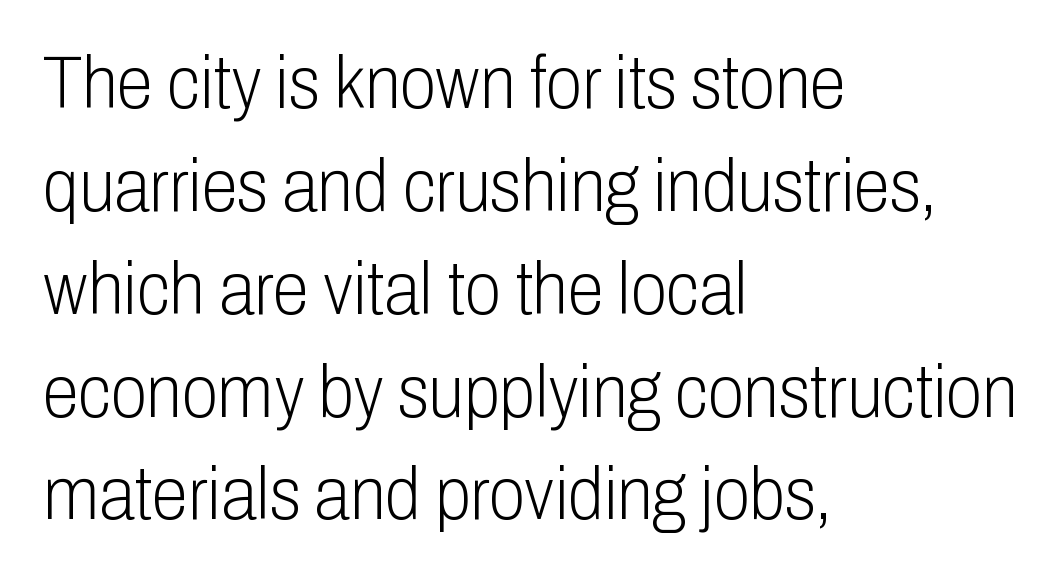
Q: Is the text bold? A: No.
Q: Is the text italic (slanted)? A: No, it is upright.
Q: Is the typeface a serif or a sans-serif typeface? A: Sans-serif.
Q: Is the text underlined? A: No.
Q: How is the paragraph aligned? A: Left-aligned.
Q: Is the spacing between letters normal or unusually wide? A: Normal.
Q: Is the spacing between lines tight, normal or loose? A: Normal.
Q: Width (condensed, normal, or wide)? A: Condensed.
Q: Stroke contrast? A: Low.
Q: x-height? A: Medium.
Q: Monospaced? A: No.
